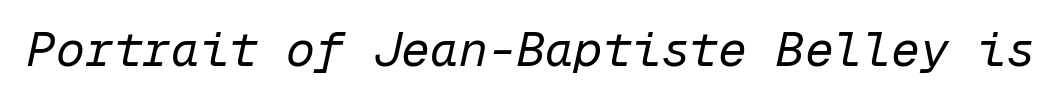
The image shows 48 px regular-weight type, italic (leaning right), monospaced; set normal letter spacing, not underlined; low stroke contrast and a medium x-height.
